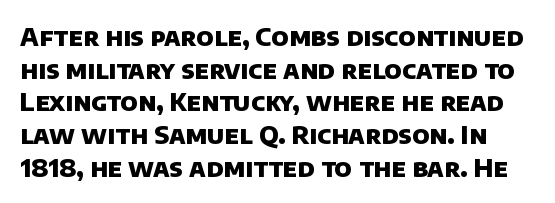
The image shows 25 px bold type; set normal line spacing (1.31x), normal letter spacing, not underlined.
